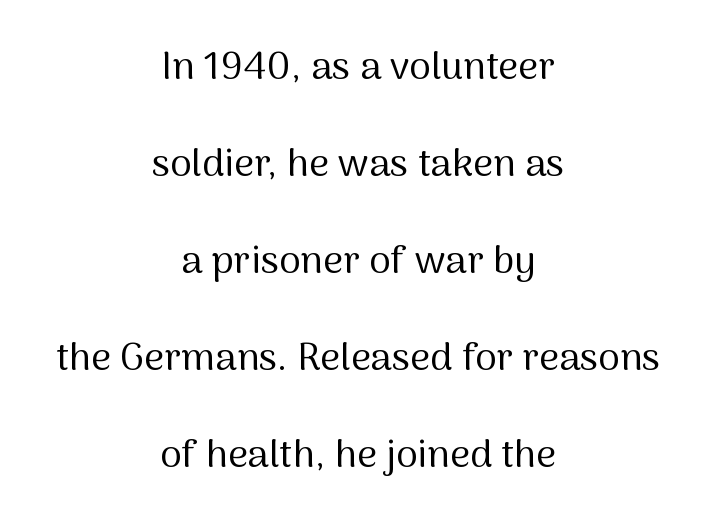
Notice the wide empty band between every row — that's loose leading. Anything drawn beneath the words? Only blank space. No feet cap the strokes, marking this as sans-serif type. The font's upright variant was chosen for this text.
